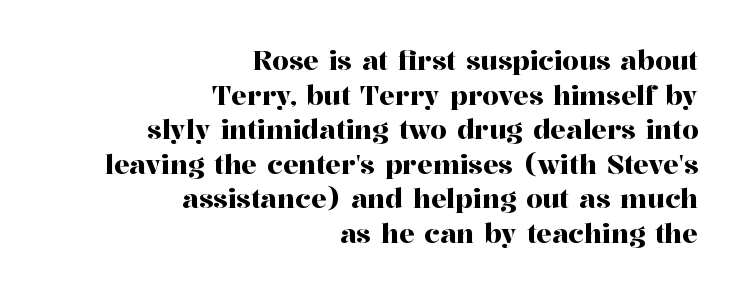
Q: Is the text italic (slanted)? A: No, it is upright.
Q: Is the text underlined? A: No.
Q: How is the paragraph aligned? A: Right-aligned.
Q: Is the spacing between letters normal or unusually wide? A: Normal.
Q: Is the spacing between lines tight, normal or loose? A: Normal.
